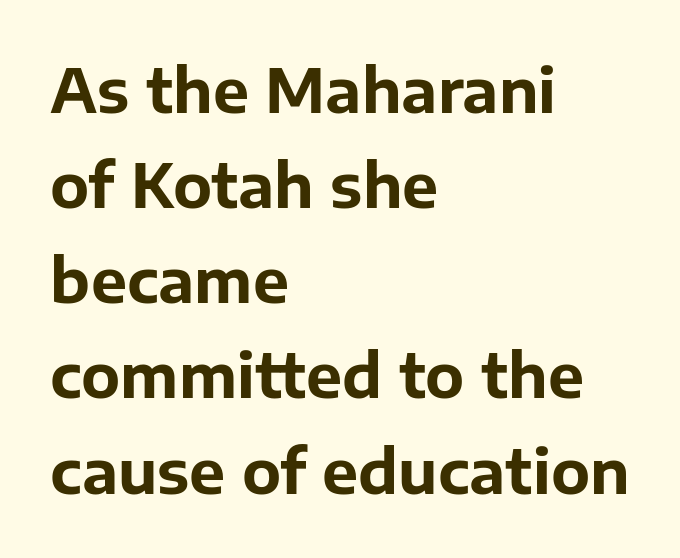
{"serif": "no", "italic": "no", "bold": "yes", "weight": "bold", "width": "normal", "stroke_contrast": "low", "x_height": "medium", "monospaced": "no", "underline": "no", "align": "left", "line_spacing": "normal", "line_spacing_ratio": 1.56, "letter_spacing": "normal", "letter_spacing_em": 0.0, "glyph_px": 61}
